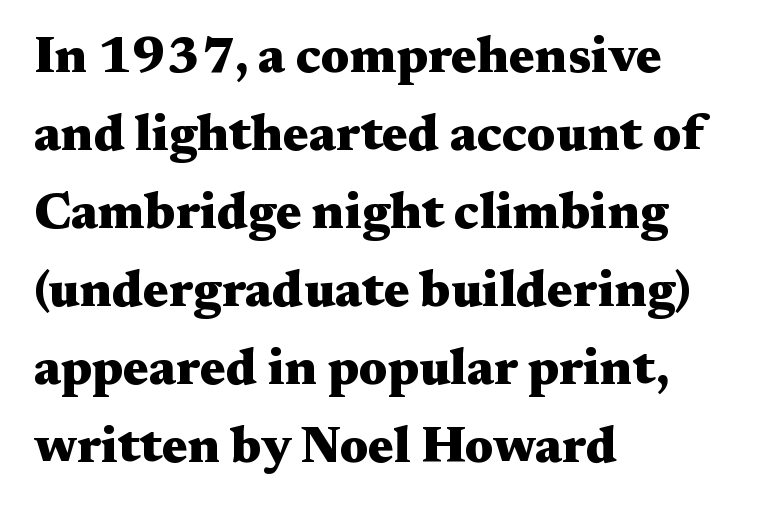
A typesetter would mark this as roman, not italic. In CSS terms this would be text-align: left. The passage shown is emphatically bold. Underline: absent. How would I describe the line gaps? Plain and ordinary.
